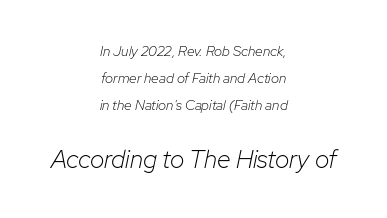
{"italic": "yes", "lean": "right", "slant_degrees": 12, "bold": "no", "underline": "no", "align": "center", "line_spacing": "loose", "line_spacing_ratio": 1.93, "letter_spacing": "normal", "letter_spacing_em": 0.0, "larger_block": "second", "size_ratio": 1.79, "glyph_px": 25}
